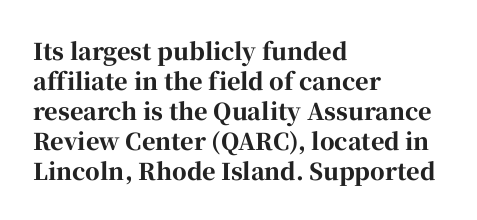
The image shows 23 px bold type, upright; set left-aligned, normal line spacing (1.3x), normal letter spacing, not underlined.
